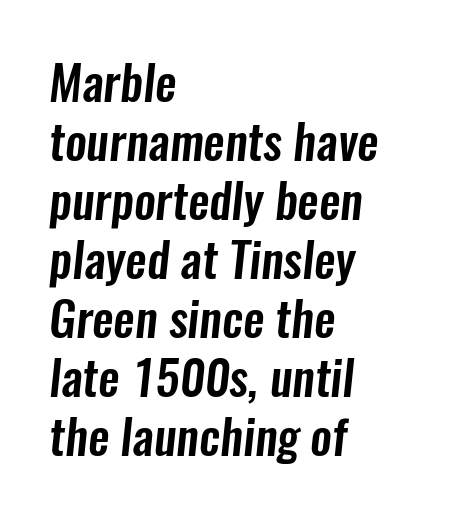
{"serif": "no", "width": "condensed", "stroke_contrast": "low", "x_height": "medium", "monospaced": "no", "underline": "no", "align": "left", "line_spacing_ratio": 1.23, "letter_spacing": "normal", "letter_spacing_em": 0.0, "glyph_px": 48}
